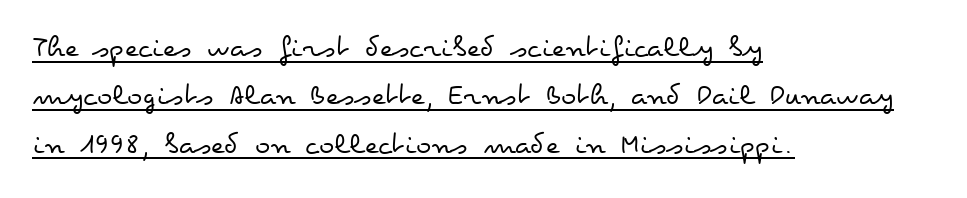
Q: Is the text bold? A: No.
Q: Is the text italic (slanted)? A: No, it is upright.
Q: Is the text underlined? A: Yes.
Q: How is the paragraph aligned? A: Left-aligned.
Q: Is the spacing between letters normal or unusually wide? A: Normal.
Q: Is the spacing between lines tight, normal or loose? A: Normal.
Q: Width (condensed, normal, or wide)? A: Wide.
Q: Stroke contrast? A: Low.
Q: x-height? A: Small.
Q: Monospaced? A: No.
